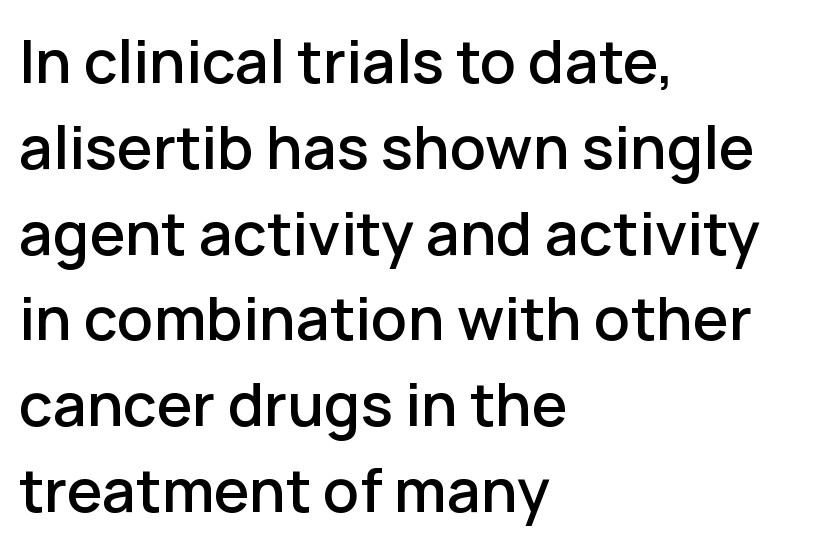
The designer left line spacing at the default. Is the letter spacing exaggerated? No — it looks like the ordinary default. Left-aligned paragraph, ragged on the right. Think of a printed novel: that variable character pitch is what you see here.
